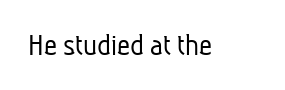
Is the letter spacing exaggerated? No — it looks like the ordinary default. Each letter keeps its own natural width here, so spacing adapts to shape. Each letter's strokes conclude bluntly, with no projecting serifs. Stroke thickness stays within the range of a standard reading face or lighter. The words here are not underlined.
